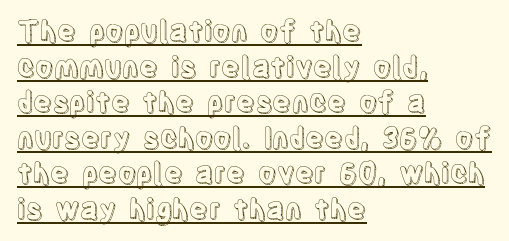
Observe the ordinary spacing: letters are neighbours, not strangers. Ascenders rise straight up at ninety degrees. Proportional: the letters do not fall into vertical columns. Line spacing here is normal. The glyphs are accompanied by a horizontal stroke just below them. Does the copy run flush right? No — it runs flush left.
